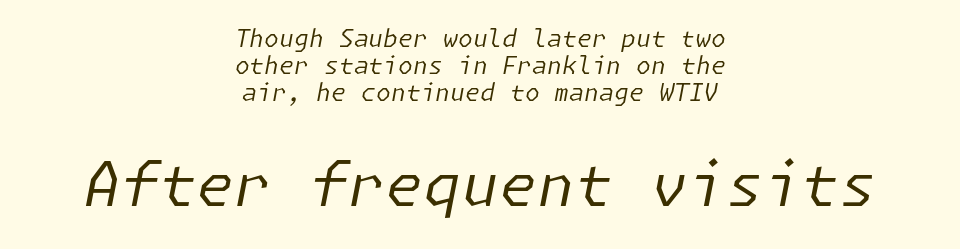
The image shows 61 px regular-weight type, italic (leaning right); set centered, tight line spacing (1.13x), normal letter spacing, not underlined; the second (bottom) block is 2.54x larger; low stroke contrast and a medium x-height.
